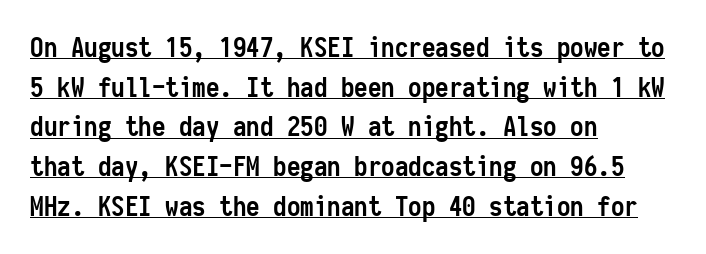
The image shows 27 px bold type, upright; set left-aligned, normal line spacing (1.47x), normal letter spacing, underlined.
